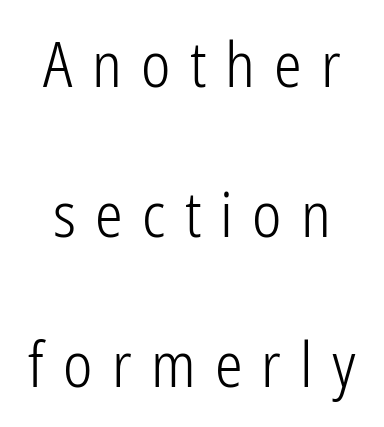
{"serif": "no", "italic": "no", "bold": "no", "weight": "light", "width": "condensed", "stroke_contrast": "low", "x_height": "medium", "monospaced": "no", "underline": "no", "line_spacing": "loose", "line_spacing_ratio": 2.42, "letter_spacing": "wide", "letter_spacing_em": 0.31, "glyph_px": 62}
